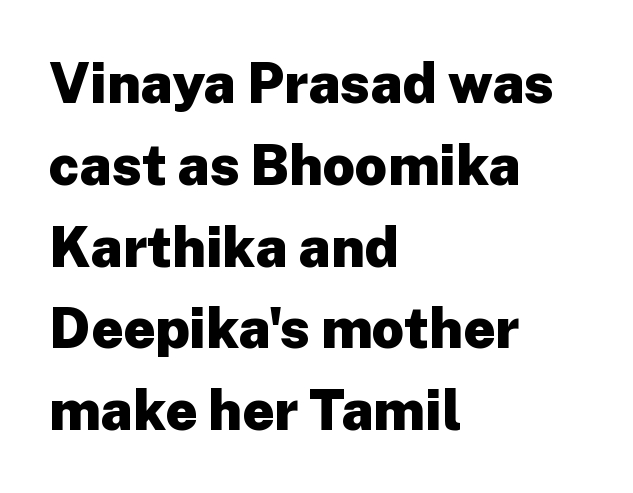
Q: Is the text bold? A: Yes.
Q: Is the text italic (slanted)? A: No, it is upright.
Q: Is the typeface a serif or a sans-serif typeface? A: Sans-serif.
Q: Is the text underlined? A: No.
Q: How is the paragraph aligned? A: Left-aligned.
Q: Is the spacing between letters normal or unusually wide? A: Normal.
Q: Is the spacing between lines tight, normal or loose? A: Normal.
Q: Width (condensed, normal, or wide)? A: Normal.
Q: Stroke contrast? A: Low.
Q: x-height? A: Medium.
Q: Monospaced? A: No.
